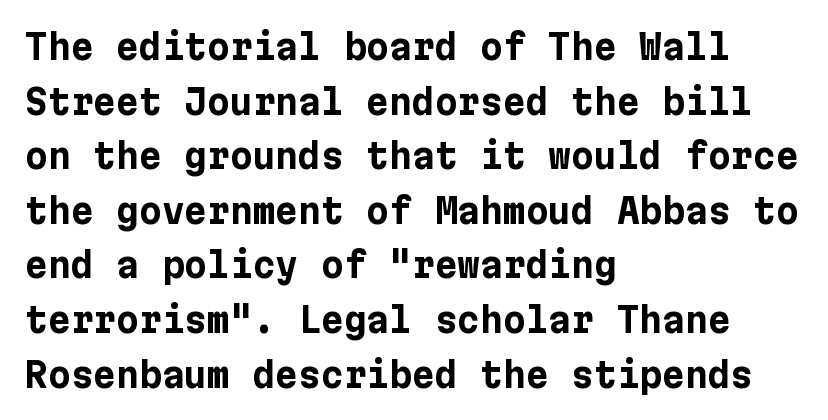
Q: Is the text bold? A: Yes.
Q: Is the text italic (slanted)? A: No, it is upright.
Q: Is the typeface a serif or a sans-serif typeface? A: Sans-serif.
Q: Is the text underlined? A: No.
Q: How is the paragraph aligned? A: Left-aligned.
Q: Is the spacing between letters normal or unusually wide? A: Normal.
Q: Is the spacing between lines tight, normal or loose? A: Normal.
Q: Width (condensed, normal, or wide)? A: Normal.
Q: Stroke contrast? A: Low.
Q: x-height? A: Medium.
